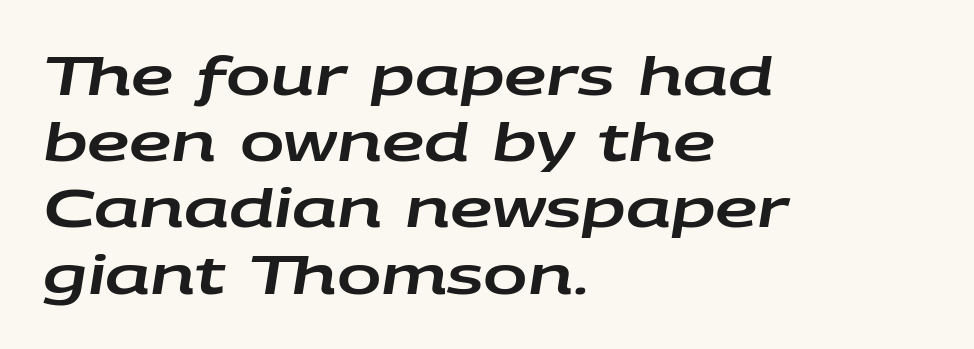
The image shows 53 px wide type, italic (leaning right); set left-aligned, normal line spacing (1.25x), normal letter spacing, not underlined; low stroke contrast and a large x-height.
